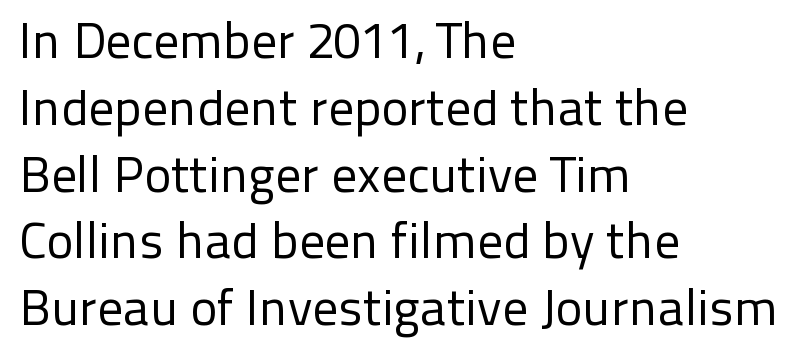
Q: Is the text bold? A: No.
Q: Is the text italic (slanted)? A: No, it is upright.
Q: Is the typeface a serif or a sans-serif typeface? A: Sans-serif.
Q: Is the text underlined? A: No.
Q: How is the paragraph aligned? A: Left-aligned.
Q: Is the spacing between letters normal or unusually wide? A: Normal.
Q: Is the spacing between lines tight, normal or loose? A: Normal.
Q: Width (condensed, normal, or wide)? A: Normal.
Q: Stroke contrast? A: Low.
Q: x-height? A: Medium.
Q: Monospaced? A: No.
